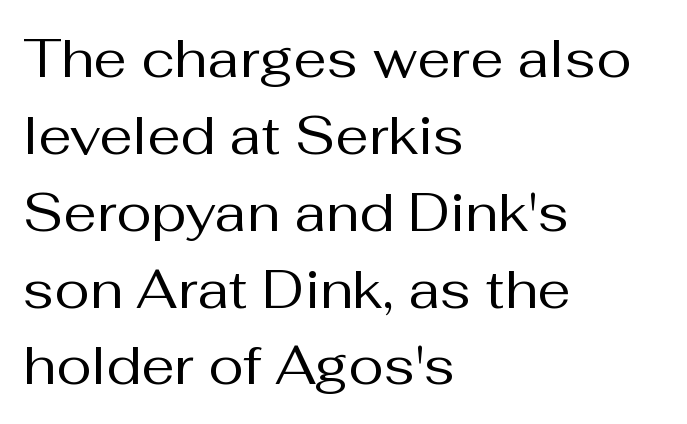
The image shows 53 px regular-weight sans-serif type, upright; set left-aligned, normal line spacing (1.45x), normal letter spacing, not underlined; medium stroke contrast and a medium x-height.
